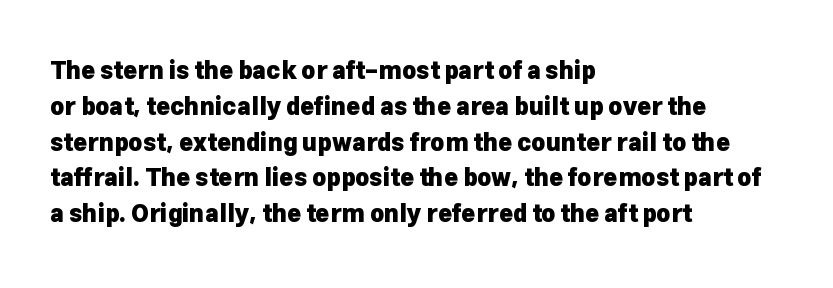
Italic: no, the glyphs are upright roman. Reading down the column, the eye jumps a familiar distance to each next line. Each row of text sits above clean, open space. Chunky letters — that's bold for sure.
